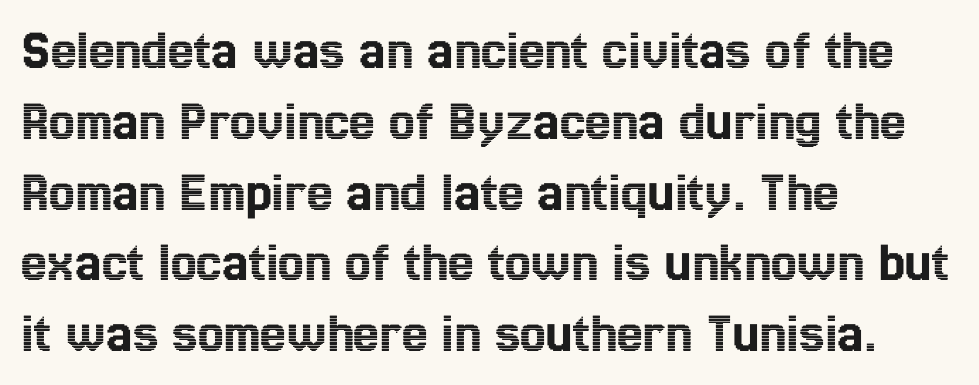
{"italic": "no", "width": "condensed", "x_height": "medium", "monospaced": "no", "underline": "no", "align": "left", "line_spacing_ratio": 1.22, "letter_spacing": "normal", "letter_spacing_em": 0.0, "glyph_px": 58}
